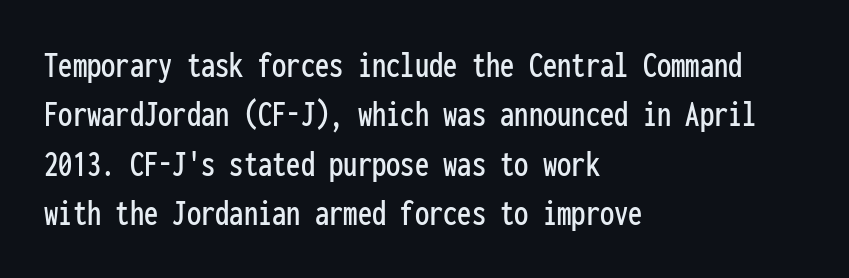
Q: Is the text italic (slanted)? A: No, it is upright.
Q: Is the typeface a serif or a sans-serif typeface? A: Sans-serif.
Q: Is the text underlined? A: No.
Q: How is the paragraph aligned? A: Left-aligned.
Q: Is the spacing between letters normal or unusually wide? A: Normal.
Q: Is the spacing between lines tight, normal or loose? A: Normal.
Q: Width (condensed, normal, or wide)? A: Condensed.
Q: Stroke contrast? A: Low.
Q: x-height? A: Medium.
Q: Monospaced? A: Yes.
